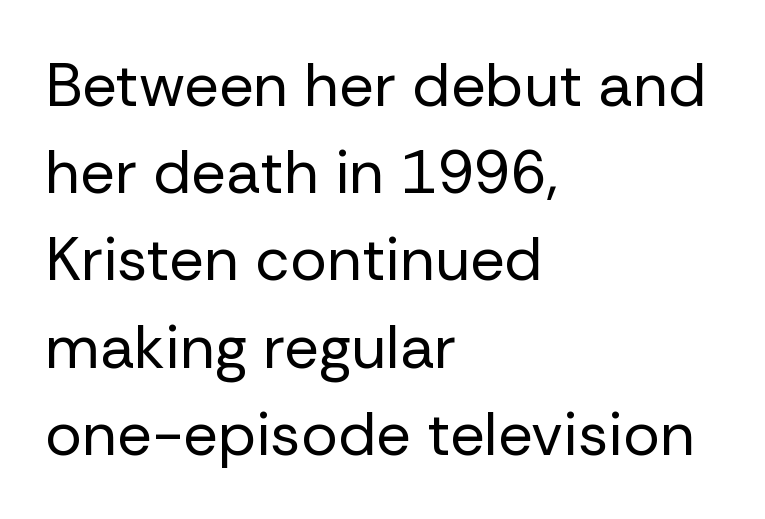
Q: Is the text bold? A: No.
Q: Is the text italic (slanted)? A: No, it is upright.
Q: Is the typeface a serif or a sans-serif typeface? A: Sans-serif.
Q: Is the text underlined? A: No.
Q: How is the paragraph aligned? A: Left-aligned.
Q: Is the spacing between letters normal or unusually wide? A: Normal.
Q: Is the spacing between lines tight, normal or loose? A: Normal.
Q: Width (condensed, normal, or wide)? A: Normal.
Q: Stroke contrast? A: Low.
Q: x-height? A: Medium.
Q: Monospaced? A: No.
